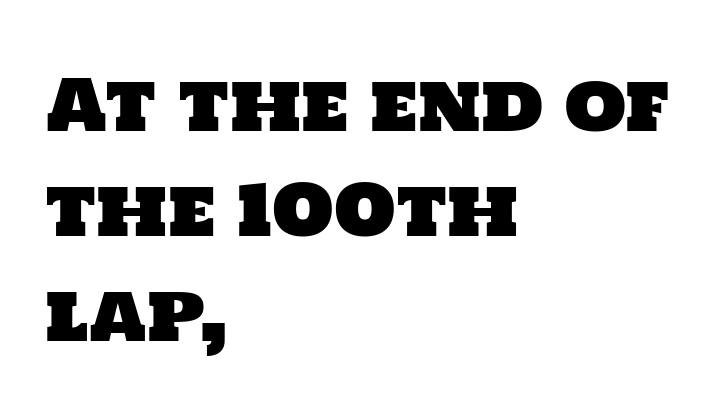
Q: Is the typeface a serif or a sans-serif typeface? A: Sans-serif.
Q: Is the text underlined? A: No.
Q: How is the paragraph aligned? A: Left-aligned.
Q: Is the spacing between letters normal or unusually wide? A: Normal.
Q: Is the spacing between lines tight, normal or loose? A: Normal.
Q: Width (condensed, normal, or wide)? A: Normal.
Q: Stroke contrast? A: Low.
Q: x-height? A: Large.
Q: Monospaced? A: No.
